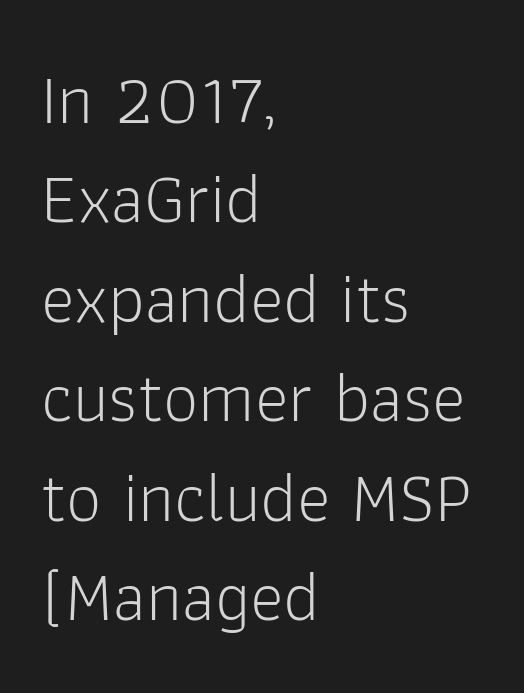
{"serif": "no", "italic": "no", "bold": "no", "weight": "light", "width": "normal", "stroke_contrast": "low", "x_height": "medium", "monospaced": "no", "underline": "no", "align": "left", "line_spacing": "normal", "line_spacing_ratio": 1.4, "letter_spacing": "normal", "letter_spacing_em": 0.0, "glyph_px": 71}
